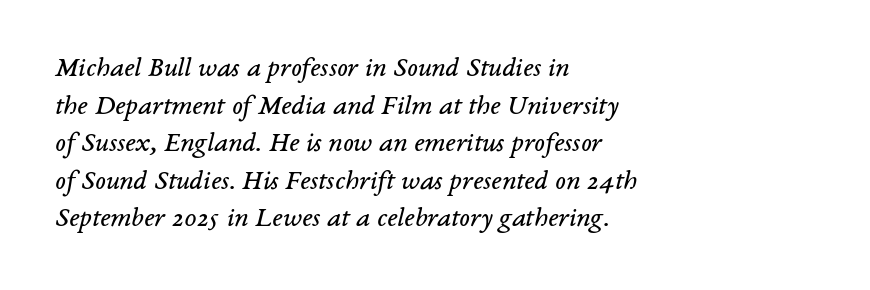
The image shows 28 px regular-weight serif type, italic (leaning right); set left-aligned, normal line spacing (1.34x), normal letter spacing, not underlined; low stroke contrast and a medium x-height.
